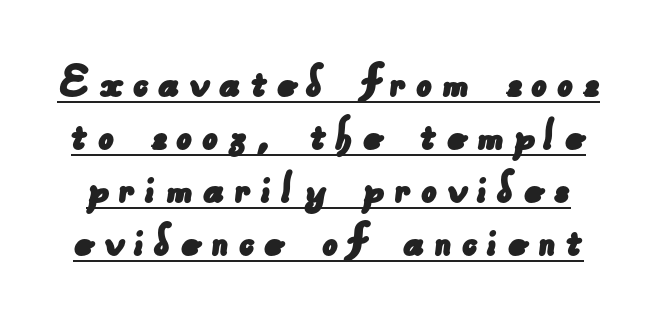
{"serif": "no", "width": "normal", "stroke_contrast": "low", "x_height": "small", "monospaced": "no", "underline": "yes", "line_spacing": "tight", "line_spacing_ratio": 1.06, "glyph_px": 50}
